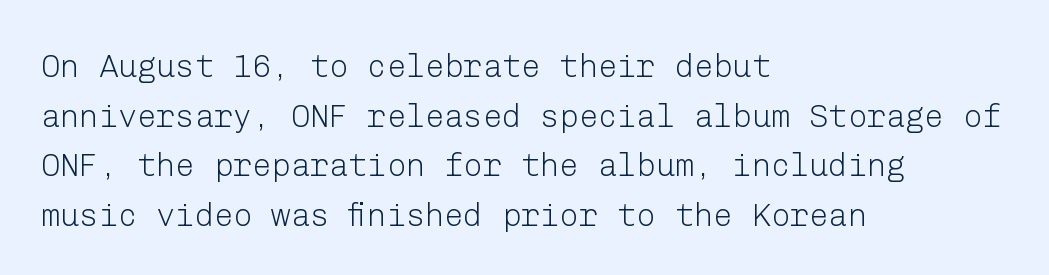
Q: Is the text bold? A: No.
Q: Is the text italic (slanted)? A: No, it is upright.
Q: Is the typeface a serif or a sans-serif typeface? A: Sans-serif.
Q: Is the text underlined? A: No.
Q: How is the paragraph aligned? A: Left-aligned.
Q: Is the spacing between letters normal or unusually wide? A: Normal.
Q: Is the spacing between lines tight, normal or loose? A: Normal.
Q: Width (condensed, normal, or wide)? A: Normal.
Q: Stroke contrast? A: Low.
Q: x-height? A: Medium.
